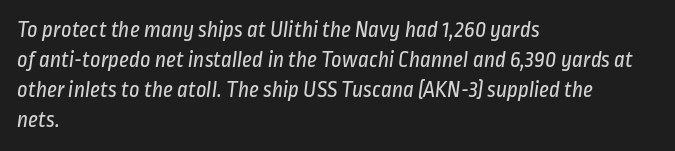
Q: Is the text bold? A: No.
Q: Is the text underlined? A: No.
Q: How is the paragraph aligned? A: Left-aligned.
Q: Is the spacing between letters normal or unusually wide? A: Normal.
Q: Is the spacing between lines tight, normal or loose? A: Normal.
